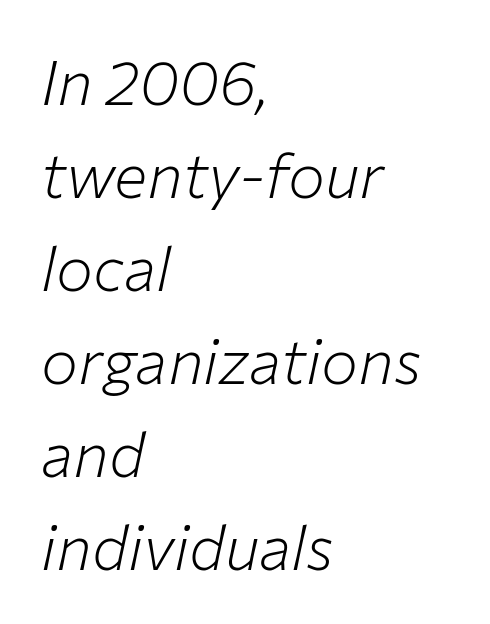
These lines stack with their left ends in a neat column. Do the characters align in a grid? No, the font is proportional. The glyphs are unaccompanied by any horizontal stroke below them. This reads as an unemphasized weight, regular at the heaviest.
